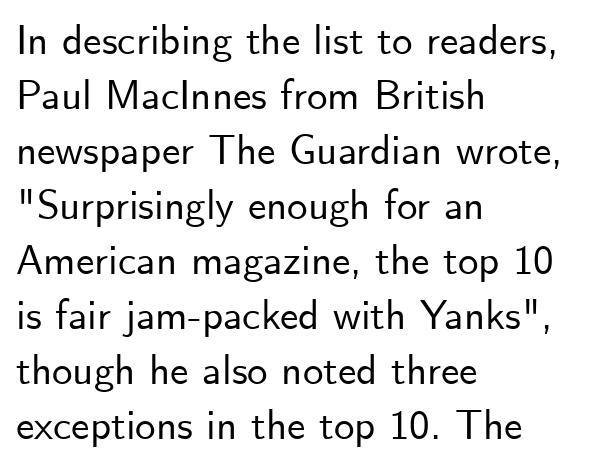
The image shows 41 px sans-serif type, upright; set left-aligned, normal line spacing (1.34x), normal letter spacing, not underlined; low stroke contrast and a small x-height.
